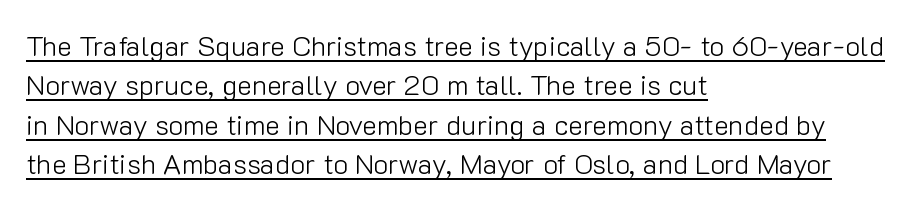
Q: Is the text bold? A: No.
Q: Is the text italic (slanted)? A: No, it is upright.
Q: Is the typeface a serif or a sans-serif typeface? A: Sans-serif.
Q: Is the text underlined? A: Yes.
Q: How is the paragraph aligned? A: Left-aligned.
Q: Is the spacing between letters normal or unusually wide? A: Normal.
Q: Is the spacing between lines tight, normal or loose? A: Normal.
Q: Width (condensed, normal, or wide)? A: Normal.
Q: Stroke contrast? A: Low.
Q: x-height? A: Medium.
Q: Monospaced? A: No.
